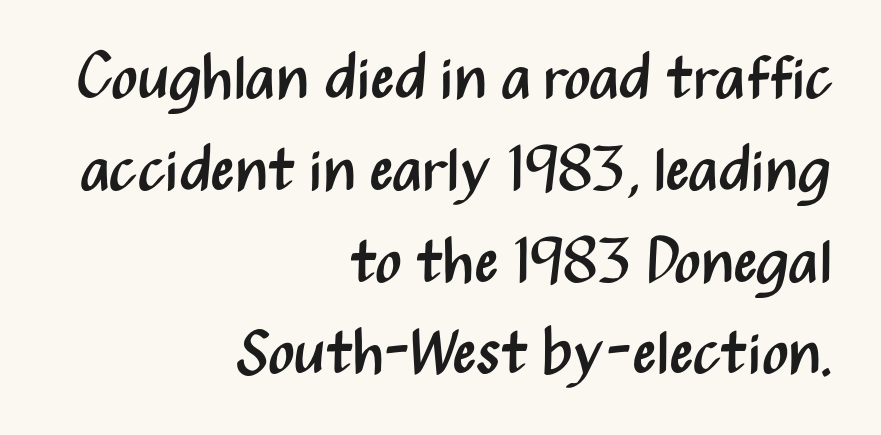
The lettering holds an erect, upright posture throughout. The typesetter chose a ragged-left arrangement here. The letterforms sit at book weight or below. Underline: absent. The font family rendered here belongs to the sans-serif group.
